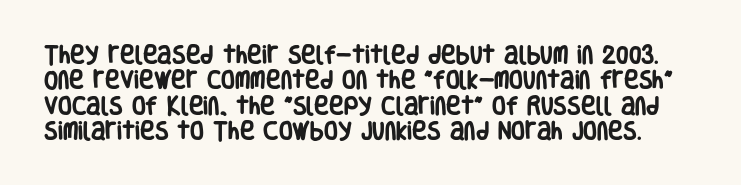
Is there any slant? The stems are plumb. Each row of text sits above clean, open space. Its strokes are broad and dark, the hallmark of bold type. Tracking value appears to be zero — textbook default spacing. Line spacing here is normal.
